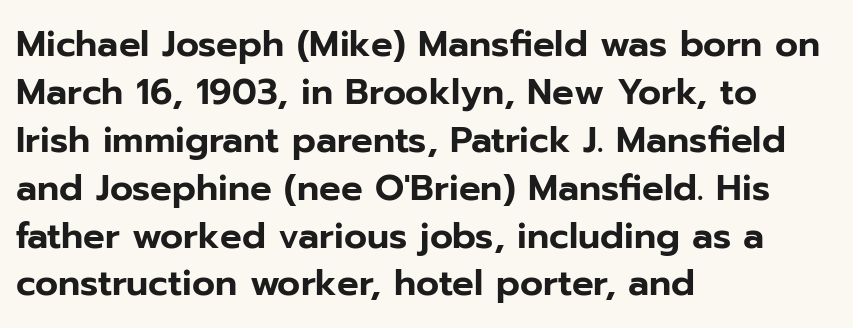
{"serif": "no", "italic": "no", "width": "normal", "stroke_contrast": "low", "x_height": "medium", "monospaced": "no", "underline": "no", "align": "left", "line_spacing": "normal", "line_spacing_ratio": 1.33, "letter_spacing": "normal", "letter_spacing_em": 0.0, "glyph_px": 36}
